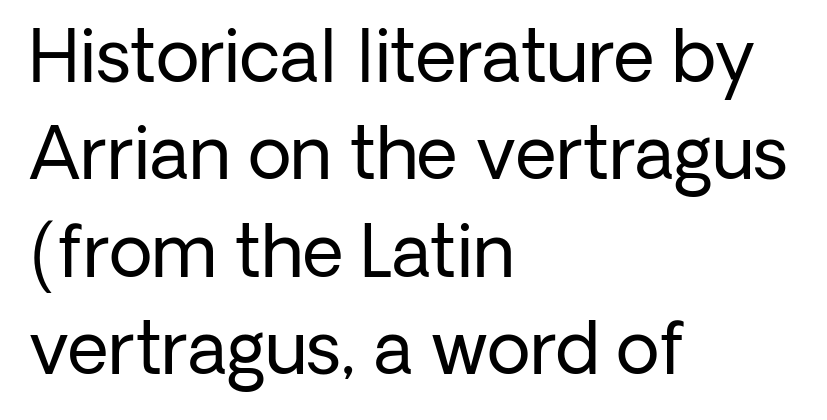
The image shows 71 px regular-weight sans-serif type, upright; set left-aligned, normal line spacing (1.37x), normal letter spacing, not underlined; low stroke contrast and a medium x-height.
